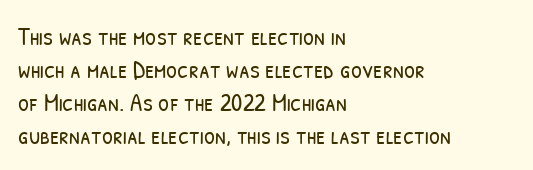
Quick note: underline off. This sample keeps an unexceptional amount of space between lines. Vertical stems look standard width or narrower in stroke. Letter spacing: default.
